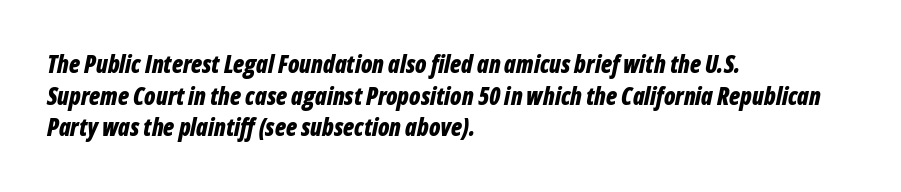
{"italic": "yes", "lean": "right", "slant_degrees": 12, "bold": "yes", "underline": "no", "align": "left", "line_spacing": "normal", "line_spacing_ratio": 1.32, "letter_spacing": "normal", "letter_spacing_em": 0.0, "glyph_px": 24}
